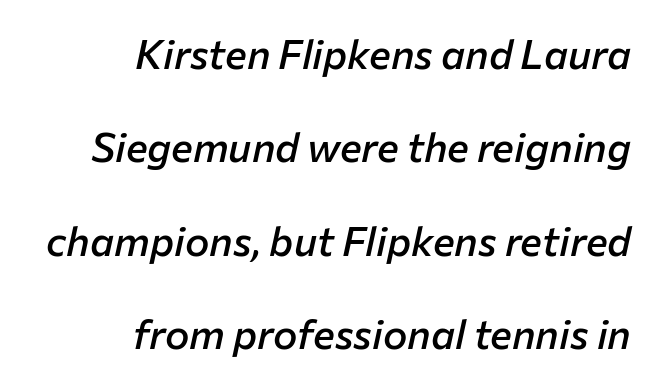
Q: Is the text bold? A: Semi-bold.
Q: Is the text italic (slanted)? A: Yes, it leans right by about 12 degrees.
Q: Is the text underlined? A: No.
Q: How is the paragraph aligned? A: Right-aligned.
Q: Is the spacing between letters normal or unusually wide? A: Normal.
Q: Is the spacing between lines tight, normal or loose? A: Loose.
Q: Width (condensed, normal, or wide)? A: Normal.
Q: Stroke contrast? A: Low.
Q: x-height? A: Medium.
Q: Monospaced? A: No.
